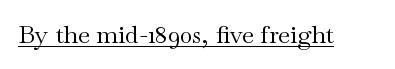
The image shows 25 px text type, upright; set normal letter spacing, underlined.
